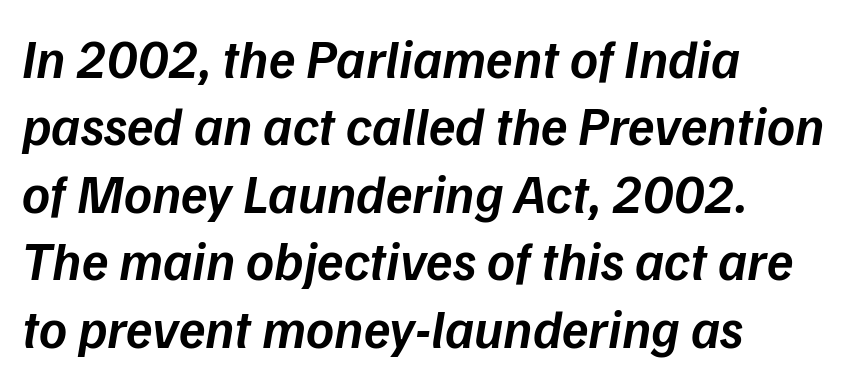
The image shows 54 px semibold type, italic (leaning right); set left-aligned, normal line spacing (1.25x), normal letter spacing, not underlined; low stroke contrast and a medium x-height.
